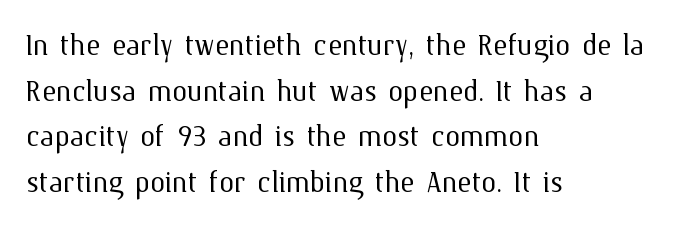
{"italic": "no", "bold": "no", "weight": "light", "width": "normal", "stroke_contrast": "medium", "x_height": "medium", "monospaced": "no", "underline": "no", "align": "left", "line_spacing_ratio": 1.2, "letter_spacing": "normal", "letter_spacing_em": 0.0, "glyph_px": 38}
